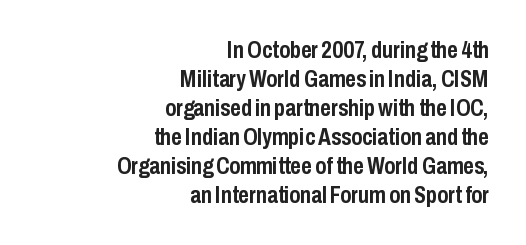
{"italic": "no", "bold": "yes", "underline": "no", "align": "right", "line_spacing": "normal", "line_spacing_ratio": 1.26, "letter_spacing": "normal", "letter_spacing_em": 0.0, "glyph_px": 23}
